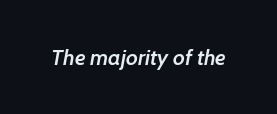
These lines carry some extra weight — a demibold, not a full bold. Honestly, the letter spacing is just normal — you wouldn't notice it. The whole block is typeset with a tilt. Quick note: underline off.
